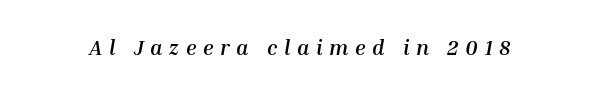
Q: Is the text bold? A: Yes.
Q: Is the text italic (slanted)? A: Yes, it leans right by about 10 degrees.
Q: Is the text underlined? A: No.
Q: Is the spacing between letters normal or unusually wide? A: Unusually wide.
